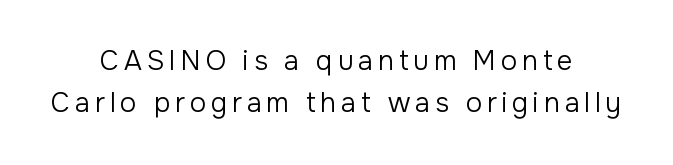
Q: Is the text bold? A: No.
Q: Is the text italic (slanted)? A: No, it is upright.
Q: Is the text underlined? A: No.
Q: How is the paragraph aligned? A: Centered.
Q: Is the spacing between lines tight, normal or loose? A: Normal.
